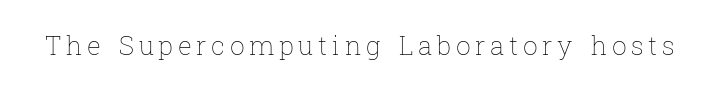
The image shows 26 px text type, upright; set not underlined.
